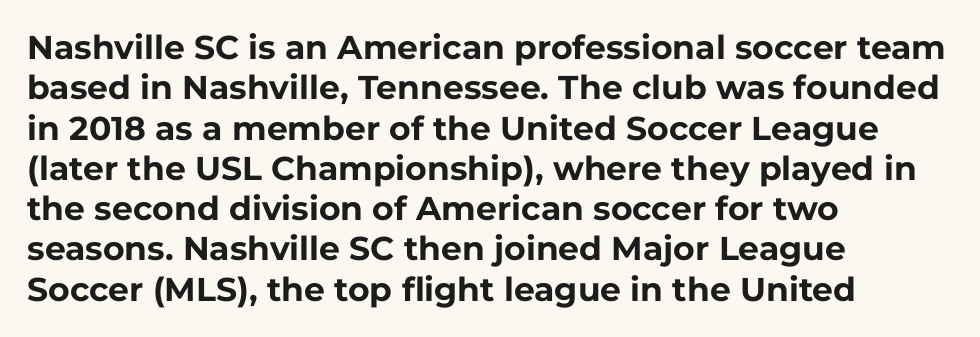
Anything drawn beneath the words? Only blank space. Looks like regular typesetting: each glyph gets only the width it needs. Nothing unusual about the tracking: characters are spaced as the font intends. Does the type have serifs? No, each stem ends abruptly. Is there any slant? The stems are plumb. Is the type bold? Yes — the strokes are clearly thick and heavy.
